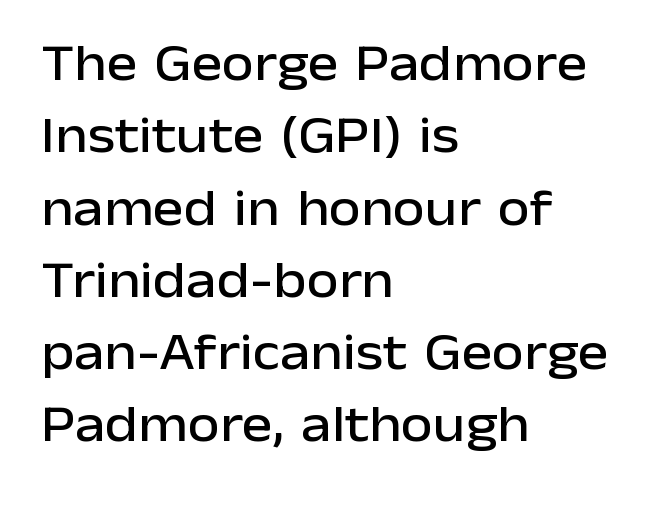
Q: Is the text italic (slanted)? A: No, it is upright.
Q: Is the typeface a serif or a sans-serif typeface? A: Sans-serif.
Q: Is the text underlined? A: No.
Q: How is the paragraph aligned? A: Left-aligned.
Q: Is the spacing between letters normal or unusually wide? A: Normal.
Q: Is the spacing between lines tight, normal or loose? A: Normal.
Q: Width (condensed, normal, or wide)? A: Normal.
Q: Stroke contrast? A: Low.
Q: x-height? A: Medium.
Q: Monospaced? A: No.
